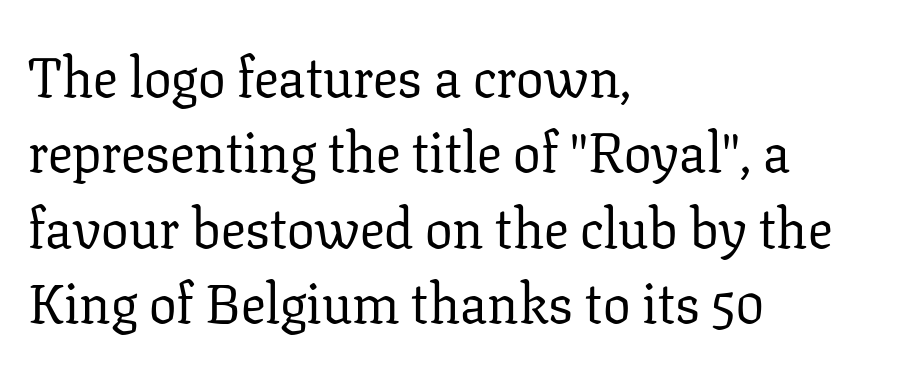
The image shows 55 px regular-weight serif type, upright; set left-aligned, normal line spacing (1.37x), normal letter spacing, not underlined; low stroke contrast and a medium x-height.
